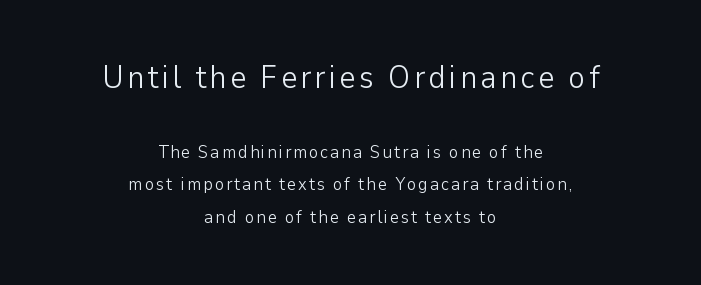
{"serif": "no", "italic": "no", "bold": "no", "weight": "light", "width": "normal", "stroke_contrast": "low", "x_height": "medium", "monospaced": "no", "underline": "no", "align": "center", "line_spacing_ratio": 1.81, "larger_block": "first", "size_ratio": 1.78, "glyph_px": 32}
